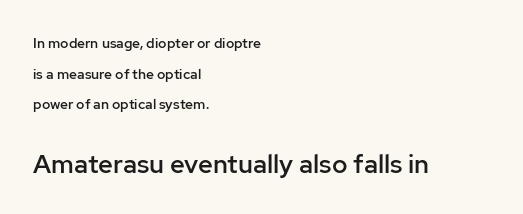
Does the copy run flush right? No — it runs flush left. These words are printed semibold, heavier than regular yet not bold. A roman cut, with each character standing at attention. Only glyphs here, with clear space below each row.
